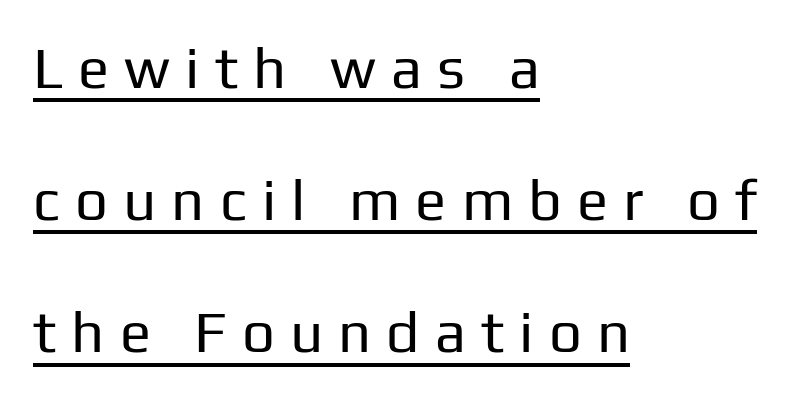
To sum up the face: it is a sans, with no serifs. These glyphs show unthickened strokes, regular width or finer. Italic? Not at all — the glyphs are vertical. Letter spacing: wide. Is this a fixed-width face? No — the glyphs have proportional, varying widths. Reading down the block, your eye returns to a fixed left position each line.
